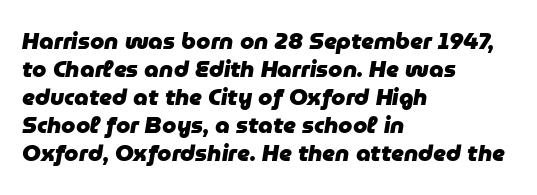
The image shows 23 px bold type, italic (leaning right); set left-aligned, line spacing 1.22x, normal letter spacing, not underlined.
